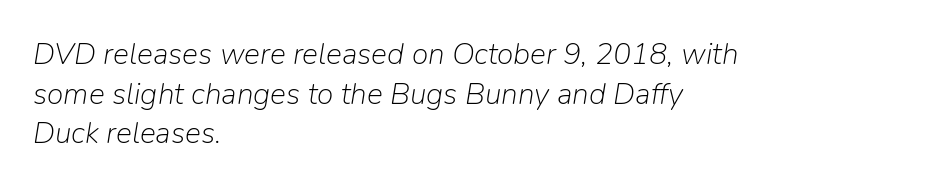
{"italic": "yes", "lean": "right", "slant_degrees": 9, "bold": "no", "weight": "light", "width": "normal", "stroke_contrast": "low", "x_height": "medium", "monospaced": "no", "underline": "no", "align": "left", "line_spacing": "normal", "line_spacing_ratio": 1.32, "letter_spacing": "normal", "letter_spacing_em": 0.0, "glyph_px": 30}
